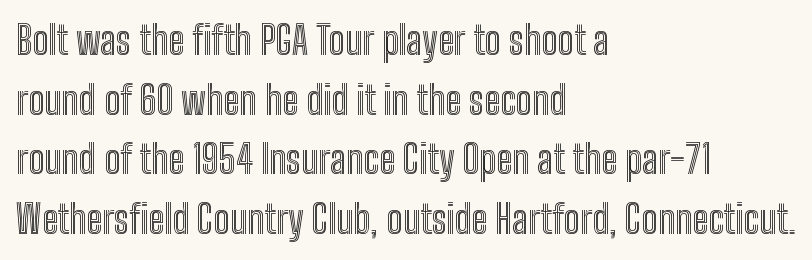
The image shows 39 px condensed type, upright; set left-aligned, normal line spacing (1.53x), normal letter spacing, not underlined; a medium x-height.
